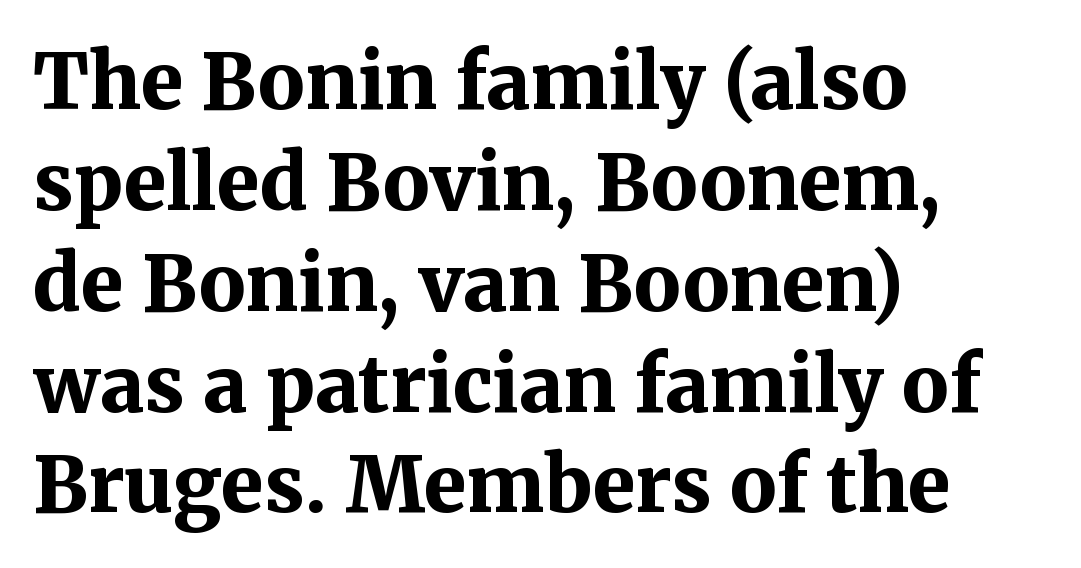
I'd call this a serif setting — the letters wear small feet. Typeset ragged right — the left edge is the straight one. The passage shown has conventional tracking throughout. Vertical spacing — default. This sample has the flowing, uneven cadence of proportional lettering. The letters stand straight up with perfectly vertical stems.
